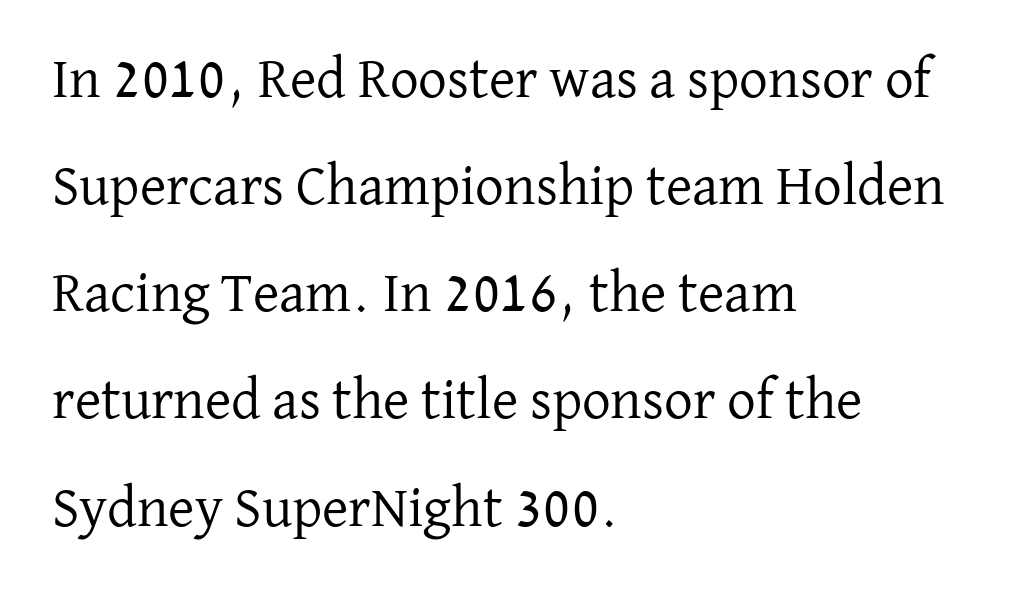
{"serif": "yes", "italic": "no", "bold": "no", "weight": "regular", "width": "normal", "stroke_contrast": "low", "x_height": "medium", "monospaced": "no", "underline": "no", "align": "left", "line_spacing_ratio": 1.88, "letter_spacing": "normal", "letter_spacing_em": 0.0, "glyph_px": 57}
